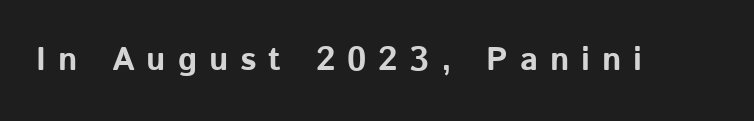
Q: Is the text bold? A: Yes.
Q: Is the text italic (slanted)? A: No, it is upright.
Q: Is the typeface a serif or a sans-serif typeface? A: Sans-serif.
Q: Is the text underlined? A: No.
Q: Is the spacing between letters normal or unusually wide? A: Unusually wide.
Q: Width (condensed, normal, or wide)? A: Normal.
Q: Stroke contrast? A: Low.
Q: x-height? A: Medium.
Q: Monospaced? A: No.
